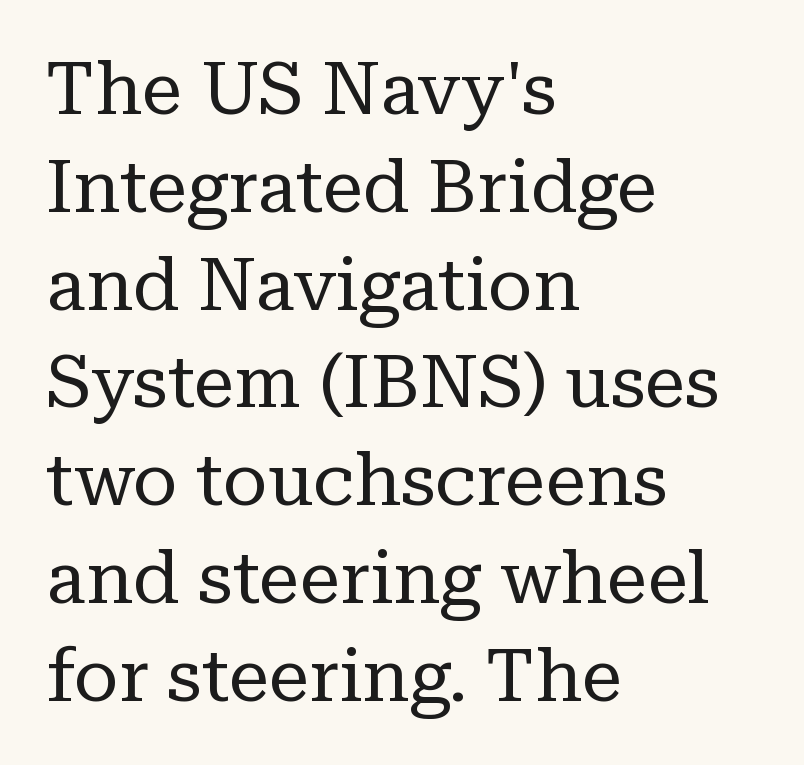
This rendering uses left alignment, leaving the right contour irregular. The letters sit at their default tracking, neither squeezed nor spread. Italic? Not at all — the glyphs are vertical. Does the type have serifs? Yes, each stem ends in a small foot.
